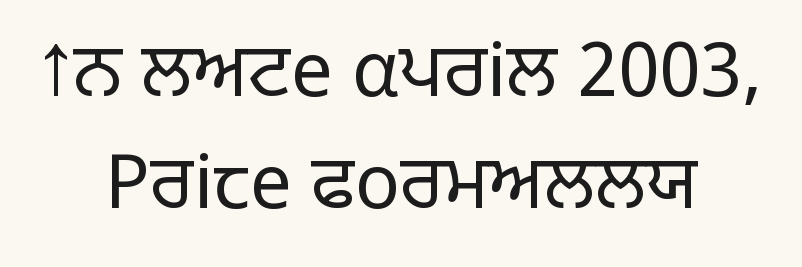
The image shows 75 px light sans-serif type, upright; set centered, normal line spacing (1.5x), normal letter spacing, not underlined; low stroke contrast and a large x-height.
